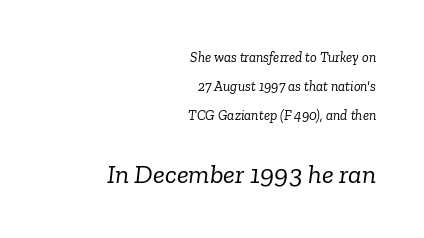
Notice how the stems are inclined rather than vertical — that's the hallmark of italics. Compared with typical paragraphs, the rows here are farther apart. Each row of text sits above clean, open space. This layout puts the modest block above and the oversized block below. Is the stroke heavy? The answer is a plain regular-or-lighter.
